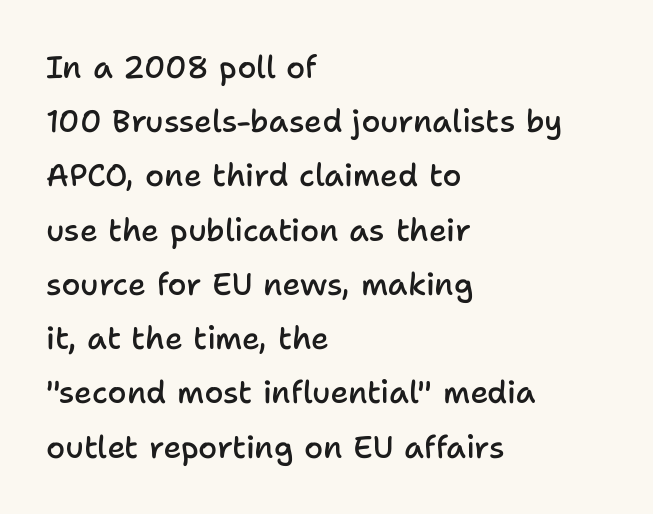
Style check: upright. Check where the strokes stop: nothing finishes them off — pure sans. Character widths vary here, with narrow letters taking less room than wide ones. One-word summary of the alignment: left.
